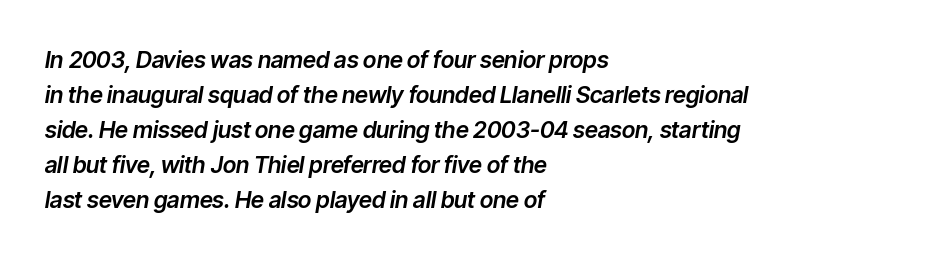
One-word summary of the alignment: left. Italic? Definitely — the glyphs are oblique. The line texture is even and compact thanks to regular tracking. Bare-footed words on every line. In terms of leading, this rendering sits right in the middle.
